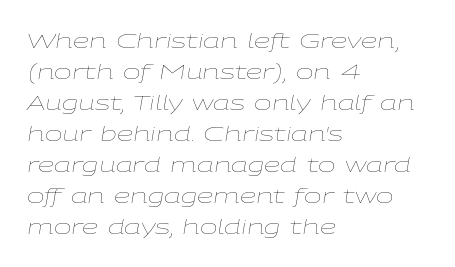
{"italic": "yes", "lean": "right", "slant_degrees": 9, "bold": "no", "underline": "no", "align": "left", "line_spacing": "normal", "line_spacing_ratio": 1.48, "letter_spacing": "normal", "letter_spacing_em": 0.0, "glyph_px": 21}
